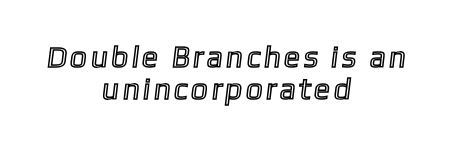
The image shows 30 px condensed type; set centered, tight line spacing (1.07x), not underlined; a medium x-height.
